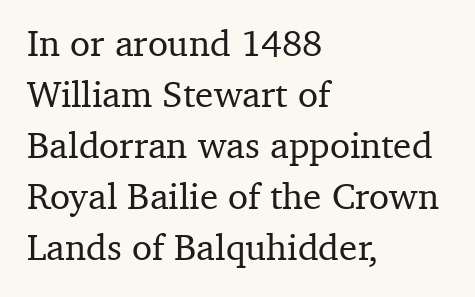
The image shows 37 px serif type, upright; set left-aligned, normal line spacing (1.38x), normal letter spacing, not underlined; medium stroke contrast and a medium x-height.
